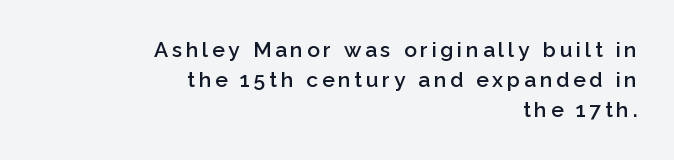
Q: Is the text bold? A: Semi-bold.
Q: Is the text italic (slanted)? A: No, it is upright.
Q: Is the text underlined? A: No.
Q: How is the paragraph aligned? A: Right-aligned.
Q: Is the spacing between lines tight, normal or loose? A: Normal.
